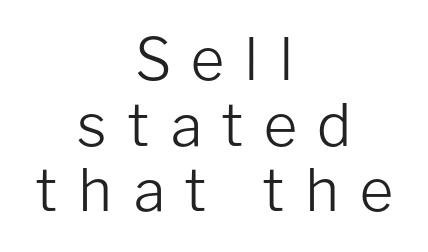
Q: Is the text bold? A: No.
Q: Is the text italic (slanted)? A: No, it is upright.
Q: Is the typeface a serif or a sans-serif typeface? A: Sans-serif.
Q: Is the text underlined? A: No.
Q: How is the paragraph aligned? A: Centered.
Q: Is the spacing between letters normal or unusually wide? A: Unusually wide.
Q: Is the spacing between lines tight, normal or loose? A: Tight.
Q: Width (condensed, normal, or wide)? A: Normal.
Q: Stroke contrast? A: Low.
Q: x-height? A: Medium.
Q: Monospaced? A: No.
